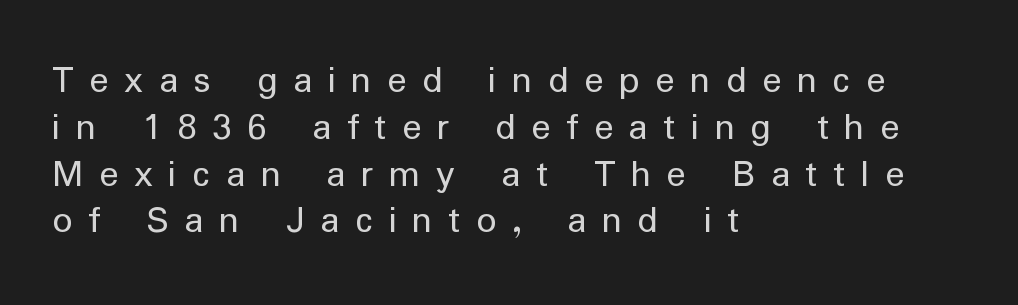
The image shows 40 px regular-weight sans-serif type, upright; set left-aligned, line spacing 1.17x, unusually wide letter spacing (+0.39 em), not underlined; low stroke contrast and a medium x-height.
